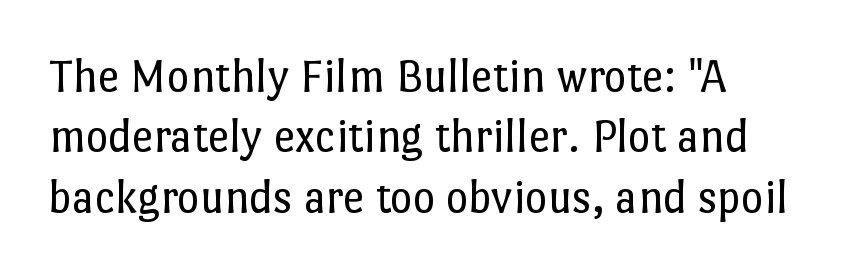
The specimen reads as upright at a glance. A typesetter would call this leading conventional body-copy spacing. Varying glyph widths throughout — classic text-font behaviour. Students, note that the glyphs here touch the page at normal intervals.
